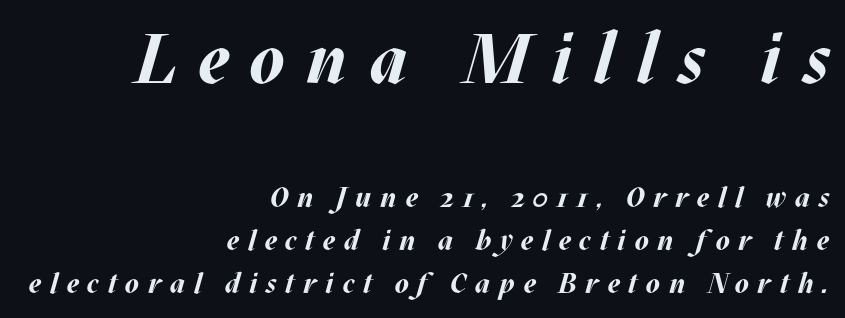
Weight: bold. The block sitting higher on the canvas is the one with enlarged characters. The axis of the letterforms is tilted away from vertical. Each line ends at the same right margin while the left side varies.
